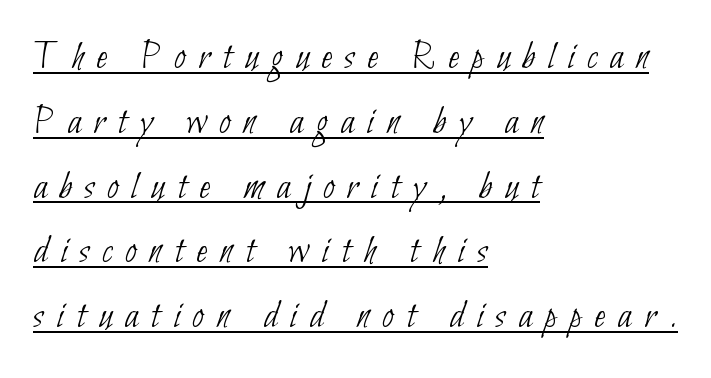
Q: Is the text bold? A: No.
Q: Is the typeface a serif or a sans-serif typeface? A: Sans-serif.
Q: Is the text underlined? A: Yes.
Q: How is the paragraph aligned? A: Left-aligned.
Q: Is the spacing between letters normal or unusually wide? A: Unusually wide.
Q: Is the spacing between lines tight, normal or loose? A: Normal.
Q: Width (condensed, normal, or wide)? A: Condensed.
Q: Stroke contrast? A: Low.
Q: x-height? A: Small.
Q: Monospaced? A: No.
